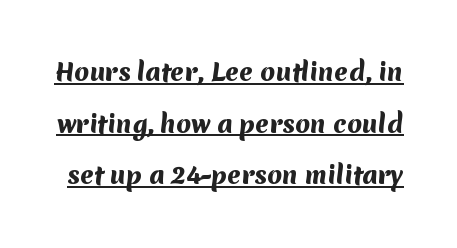
The block of text is sparse from top to bottom, with ample space between rows. This is underlined copy, the kind a proofreader might mark for attention. Glyph-to-glyph distance matches everyday printed text. Thick stems and heavy bowls — unmistakably bold.
